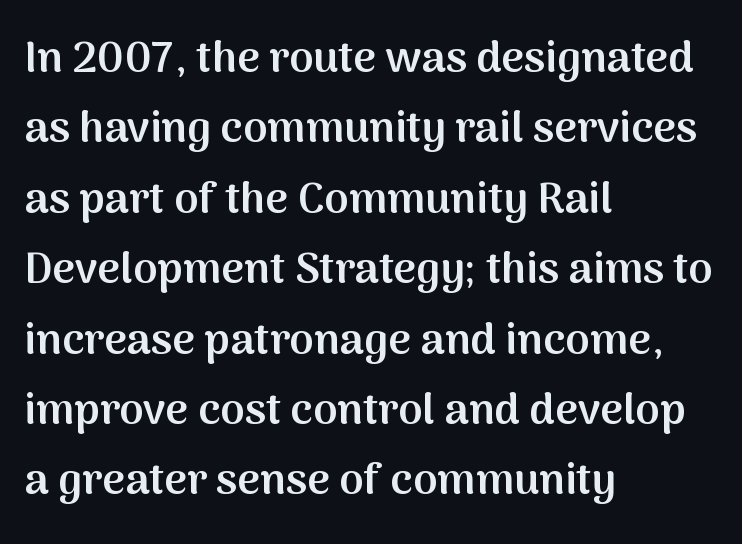
{"serif": "no", "italic": "no", "bold": "semi", "weight": "semibold", "width": "normal", "stroke_contrast": "medium", "x_height": "medium", "monospaced": "no", "underline": "no", "align": "left", "line_spacing": "normal", "line_spacing_ratio": 1.6, "letter_spacing": "normal", "letter_spacing_em": 0.0, "glyph_px": 44}
